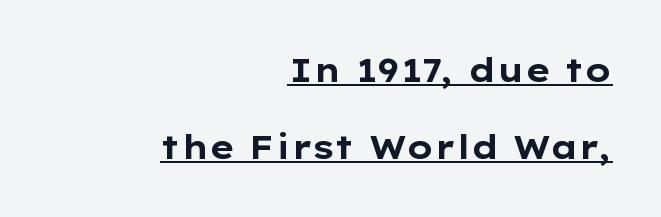
A sans-serif font was chosen for this passage. Spacing between characters is what you'd get straight out of the box. The typesetting leans heavy: a genuine bold. Compared with a flush-left layout, this one pins lines to the opposite, right side. Notice the wide empty band between every row — that's loose leading. Character widths vary here, with narrow letters taking less room than wide ones.
